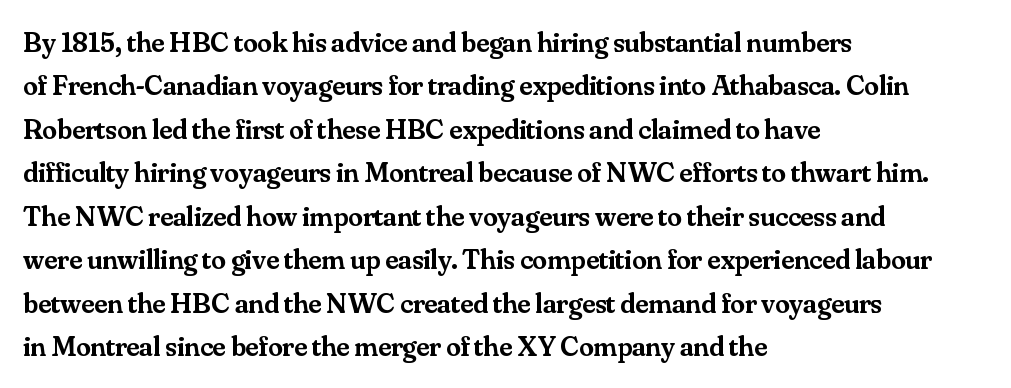
The image shows 29 px semibold serif type, upright; set left-aligned, normal line spacing (1.5x), normal letter spacing, not underlined; medium stroke contrast and a small x-height.
